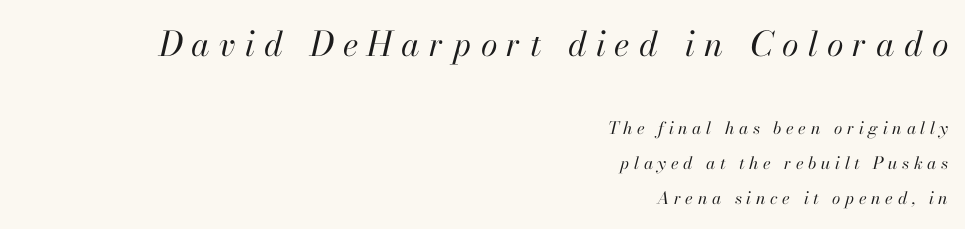
Slanted lettering throughout. Rule under the text: the space is simply empty. The strokes are not fattened; the text isn't bold. You could not count columns in this text — the font is proportionally spaced.
